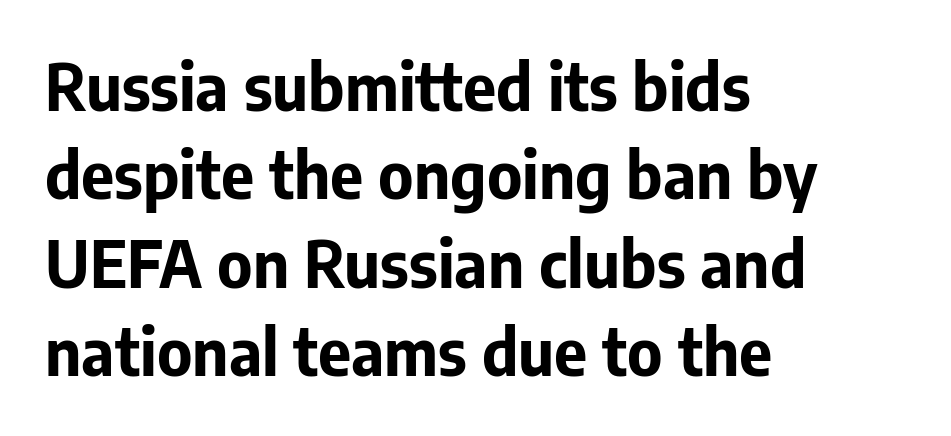
{"serif": "no", "italic": "no", "bold": "yes", "weight": "bold", "width": "normal", "stroke_contrast": "low", "x_height": "medium", "monospaced": "no", "underline": "no", "align": "left", "line_spacing": "normal", "line_spacing_ratio": 1.38, "letter_spacing": "normal", "letter_spacing_em": 0.0, "glyph_px": 64}
